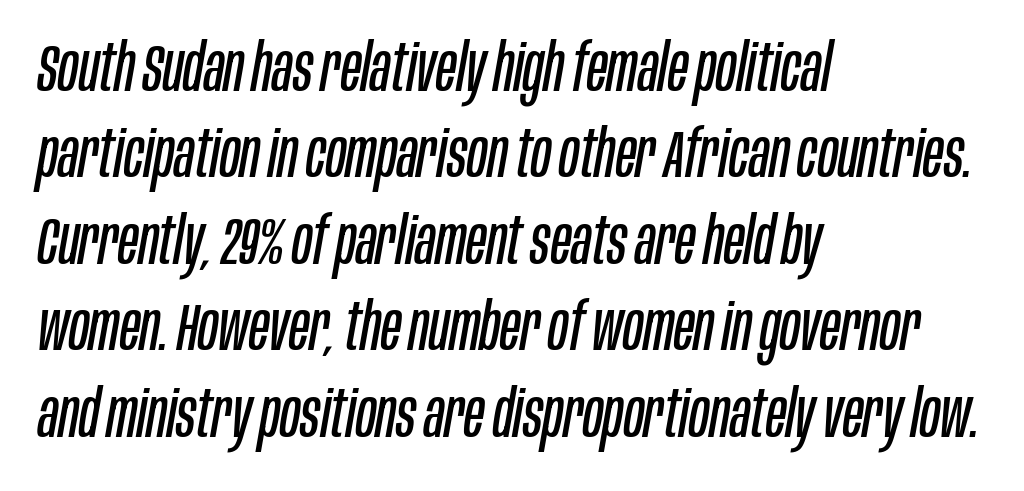
Italic? Definitely — the glyphs are oblique. Plain, unruled lines of type. Summary of weight: not heavy and not bold. The passage is arranged the way most books set body copy — flush left.
